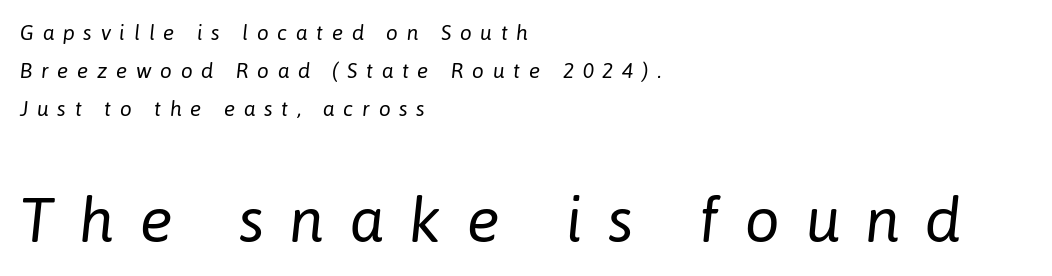
The image shows 62 px regular-weight type, italic (leaning right); set left-aligned, line spacing 1.81x, unusually wide letter spacing (+0.41 em), not underlined; the second (bottom) block is 2.95x larger; low stroke contrast and a medium x-height.
